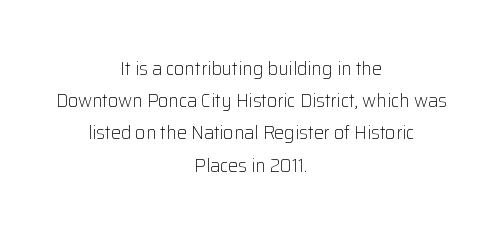
Students, note that the glyphs here touch the page at normal intervals. A clean baseline with only descenders dipping below it. If you drew a line through each stem, it would be perfectly vertical. Weight: in the light-to-regular range. Vertically, the passage feels balanced, rows spaced as you'd expect.
